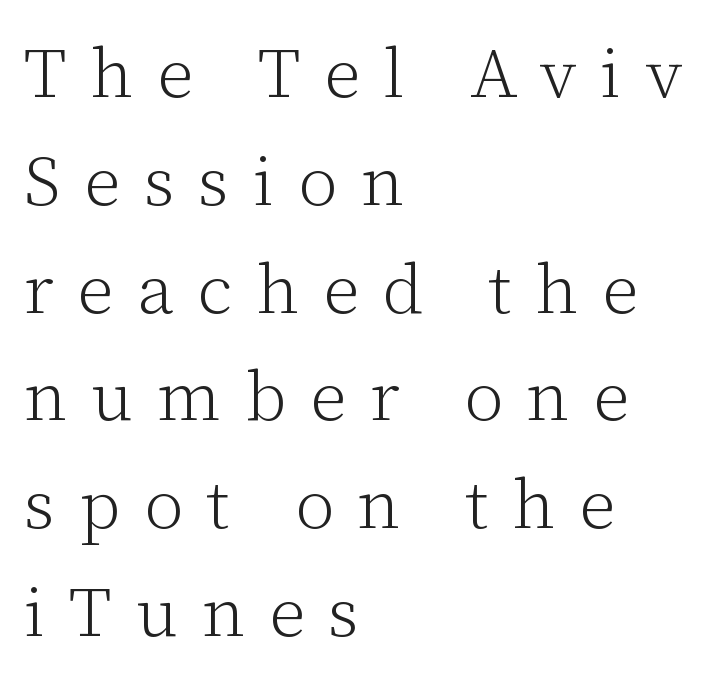
Q: Is the text bold? A: No.
Q: Is the text italic (slanted)? A: No, it is upright.
Q: Is the typeface a serif or a sans-serif typeface? A: Serif.
Q: Is the text underlined? A: No.
Q: How is the paragraph aligned? A: Left-aligned.
Q: Is the spacing between letters normal or unusually wide? A: Unusually wide.
Q: Is the spacing between lines tight, normal or loose? A: Normal.
Q: Width (condensed, normal, or wide)? A: Normal.
Q: Stroke contrast? A: Low.
Q: x-height? A: Medium.
Q: Monospaced? A: No.
